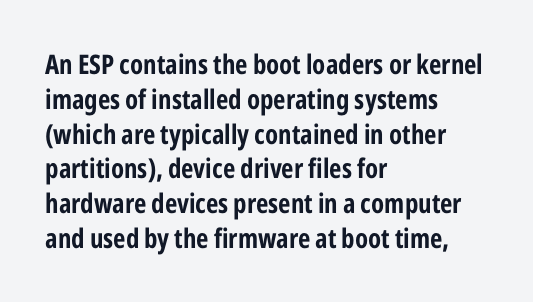
The image shows 27 px text type, upright; set left-aligned, normal line spacing (1.29x), normal letter spacing, not underlined.
